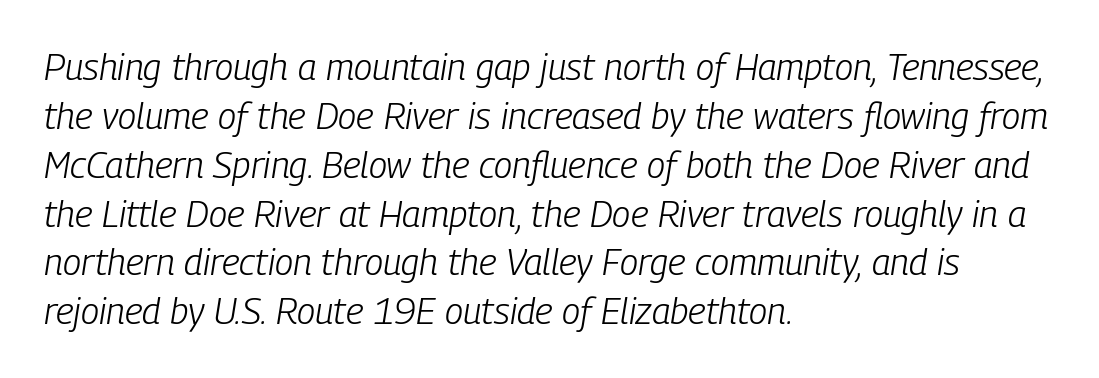
{"italic": "yes", "lean": "right", "slant_degrees": 9, "bold": "no", "weight": "light", "width": "condensed", "stroke_contrast": "low", "x_height": "medium", "monospaced": "no", "underline": "no", "align": "left", "line_spacing": "normal", "line_spacing_ratio": 1.32, "letter_spacing": "normal", "letter_spacing_em": 0.0, "glyph_px": 37}
